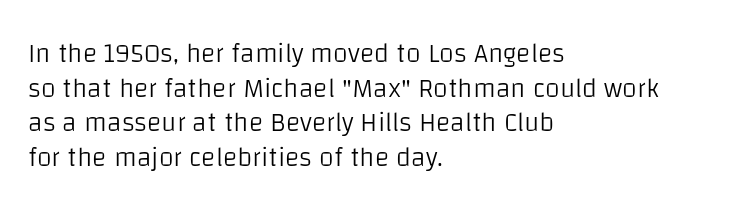
{"italic": "no", "bold": "no", "underline": "no", "align": "left", "line_spacing": "normal", "line_spacing_ratio": 1.28, "letter_spacing": "normal", "letter_spacing_em": 0.0, "glyph_px": 27}
